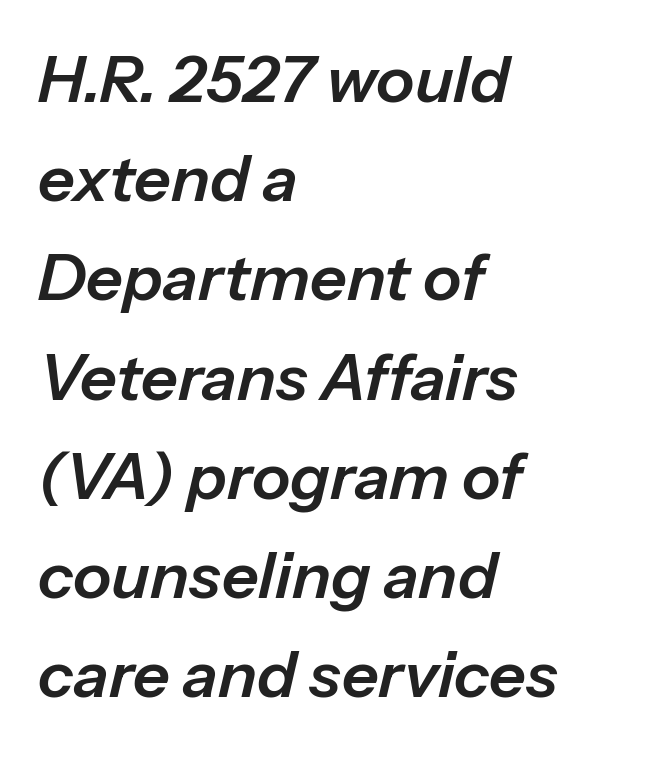
Q: Is the text italic (slanted)? A: Yes, it leans right by about 13 degrees.
Q: Is the text underlined? A: No.
Q: How is the paragraph aligned? A: Left-aligned.
Q: Is the spacing between letters normal or unusually wide? A: Normal.
Q: Is the spacing between lines tight, normal or loose? A: Normal.
Q: Width (condensed, normal, or wide)? A: Normal.
Q: Stroke contrast? A: Low.
Q: x-height? A: Medium.
Q: Monospaced? A: No.
